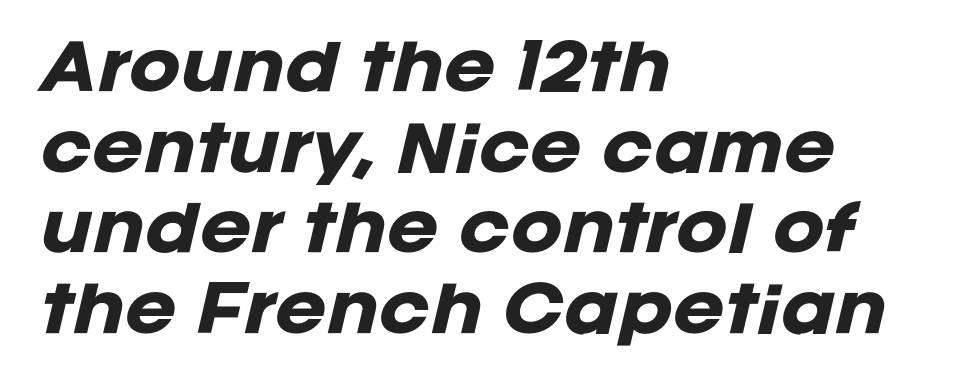
Q: Is the text bold? A: Yes.
Q: Is the text italic (slanted)? A: Yes, it leans right by about 12 degrees.
Q: Is the text underlined? A: No.
Q: How is the paragraph aligned? A: Left-aligned.
Q: Is the spacing between letters normal or unusually wide? A: Normal.
Q: Is the spacing between lines tight, normal or loose? A: Normal.
Q: Width (condensed, normal, or wide)? A: Normal.
Q: Stroke contrast? A: Low.
Q: x-height? A: Large.
Q: Monospaced? A: No.
